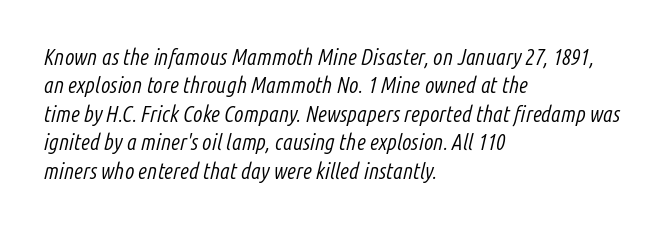
The image shows 22 px text type, italic (leaning right); set left-aligned, normal line spacing (1.29x), normal letter spacing, not underlined.
